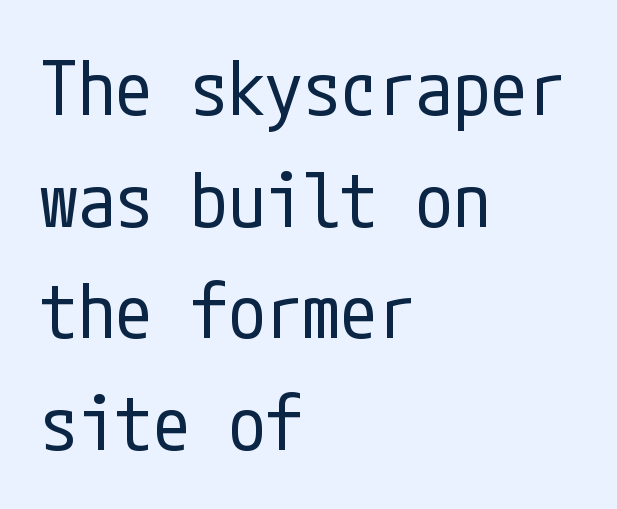
{"serif": "no", "italic": "no", "bold": "no", "weight": "regular", "width": "condensed", "stroke_contrast": "low", "x_height": "medium", "underline": "no", "align": "left", "line_spacing": "normal", "line_spacing_ratio": 1.49, "letter_spacing": "normal", "letter_spacing_em": 0.0, "glyph_px": 75}
